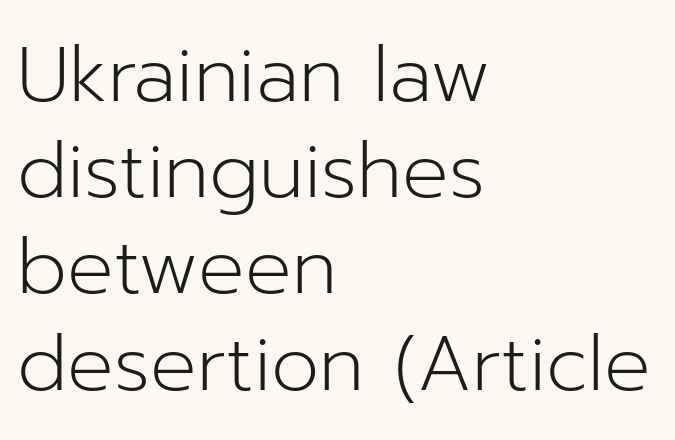
{"serif": "no", "italic": "no", "bold": "no", "weight": "light", "width": "normal", "stroke_contrast": "low", "x_height": "medium", "monospaced": "no", "underline": "no", "align": "left", "line_spacing": "normal", "line_spacing_ratio": 1.25, "letter_spacing": "normal", "letter_spacing_em": 0.0, "glyph_px": 77}
